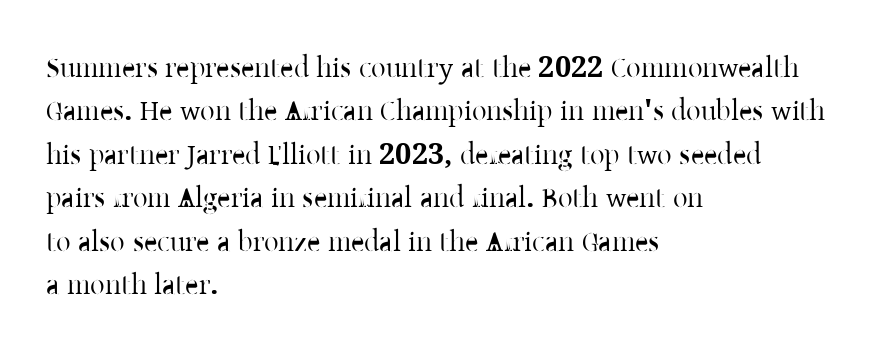
Ascenders rise straight up at ninety degrees. Students, observe: this is what conventionally led text looks like. Does the copy run flush right? No — it runs flush left. Unmarked baselines from the first word to the last. What stands out about the letter spacing? Nothing — it is the standard amount. Each letter keeps its own natural width here, so spacing adapts to shape.
